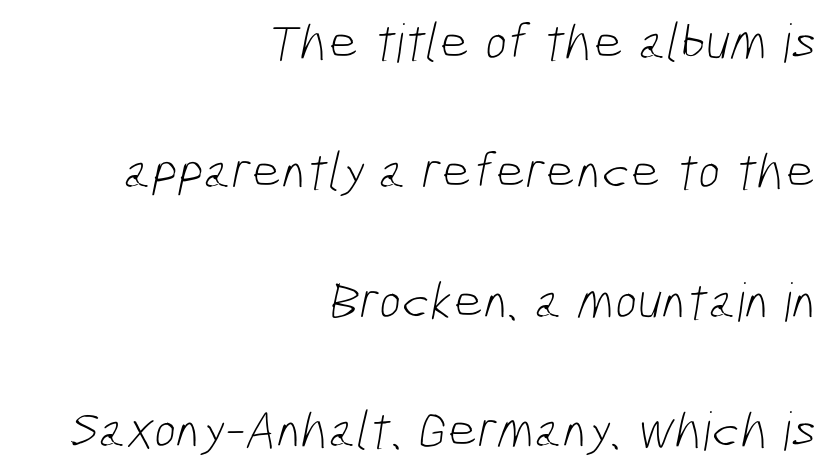
Q: Is the text bold? A: No.
Q: Is the typeface a serif or a sans-serif typeface? A: Sans-serif.
Q: Is the text underlined? A: No.
Q: How is the paragraph aligned? A: Right-aligned.
Q: Is the spacing between letters normal or unusually wide? A: Normal.
Q: Is the spacing between lines tight, normal or loose? A: Loose.
Q: Width (condensed, normal, or wide)? A: Condensed.
Q: Stroke contrast? A: Low.
Q: x-height? A: Medium.
Q: Monospaced? A: No.
